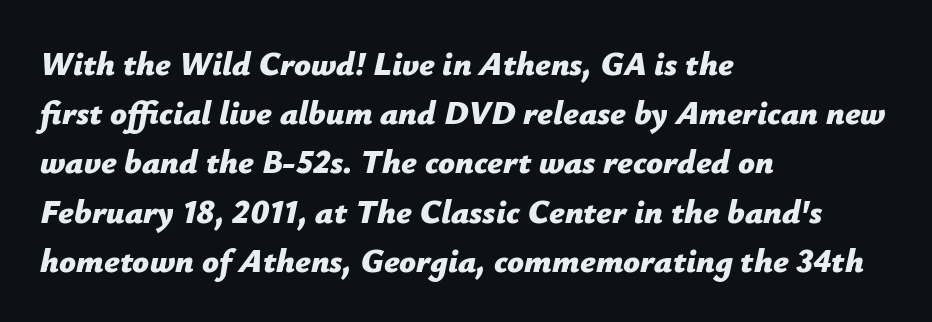
{"italic": "yes", "lean": "right", "slant_degrees": 12, "bold": "yes", "weight": "bold", "width": "normal", "stroke_contrast": "low", "x_height": "medium", "monospaced": "no", "underline": "no", "align": "left", "line_spacing": "normal", "line_spacing_ratio": 1.49, "letter_spacing": "normal", "letter_spacing_em": 0.0, "glyph_px": 33}
